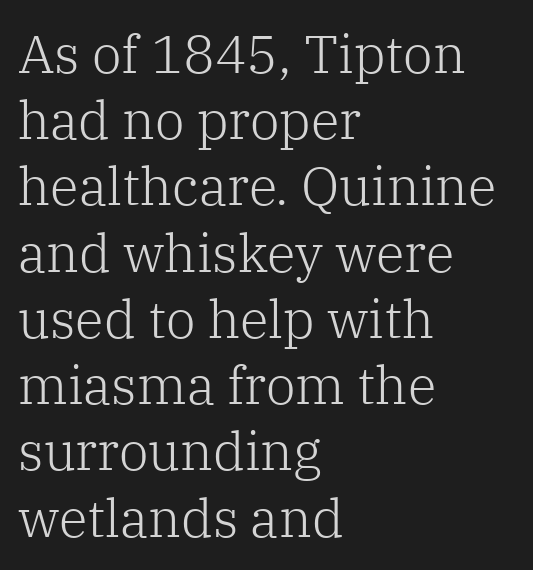
Q: Is the text bold? A: No.
Q: Is the text italic (slanted)? A: No, it is upright.
Q: Is the typeface a serif or a sans-serif typeface? A: Serif.
Q: Is the text underlined? A: No.
Q: How is the paragraph aligned? A: Left-aligned.
Q: Is the spacing between letters normal or unusually wide? A: Normal.
Q: Is the spacing between lines tight, normal or loose? A: Normal.
Q: Width (condensed, normal, or wide)? A: Normal.
Q: Stroke contrast? A: Low.
Q: x-height? A: Medium.
Q: Monospaced? A: No.
